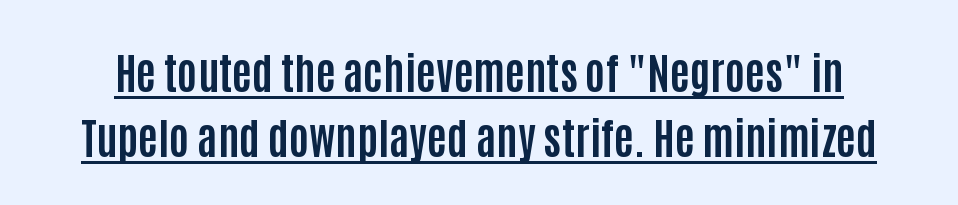
{"serif": "no", "italic": "no", "bold": "yes", "weight": "bold", "width": "condensed", "stroke_contrast": "low", "x_height": "large", "monospaced": "no", "underline": "yes", "line_spacing": "normal", "line_spacing_ratio": 1.51, "letter_spacing": "normal", "letter_spacing_em": 0.0, "glyph_px": 43}
